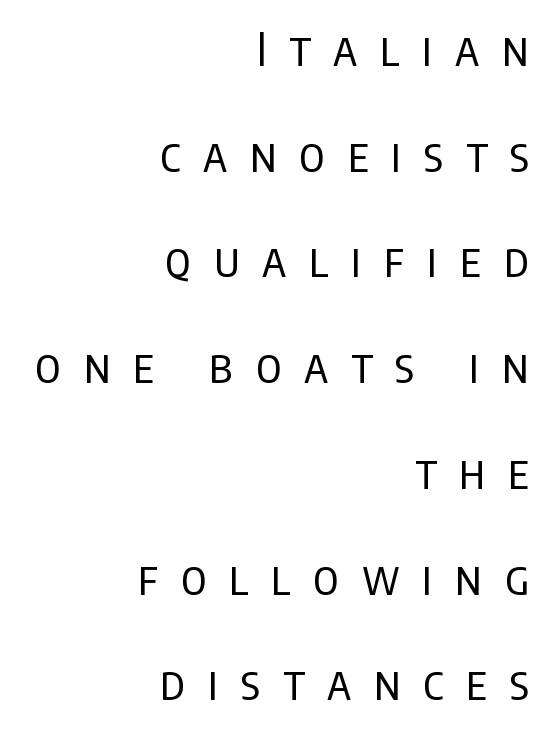
Descender tails drop into unmarked territory. Baseline-to-baseline distance is far greater than the letter height. Teacher's note: observe the even right margin — that is flush-right alignment. The rendering uses natural spacing where letterforms have individual widths. Heft: none added — not bold.
